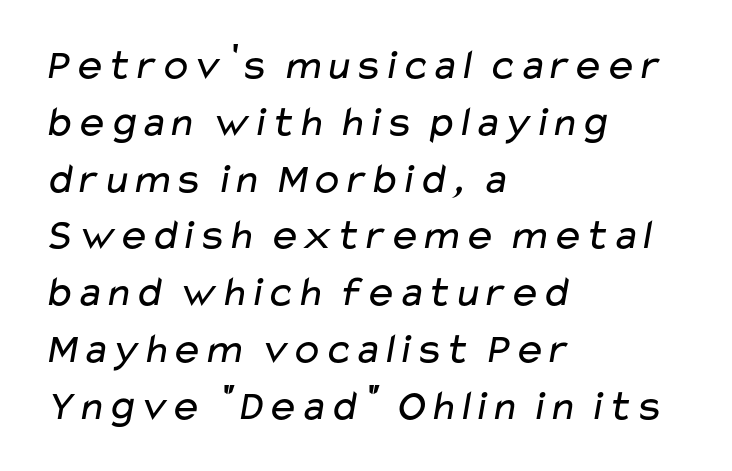
Q: Is the text bold? A: No.
Q: Is the typeface a serif or a sans-serif typeface? A: Sans-serif.
Q: Is the text underlined? A: No.
Q: How is the paragraph aligned? A: Left-aligned.
Q: Is the spacing between letters normal or unusually wide? A: Normal.
Q: Is the spacing between lines tight, normal or loose? A: Normal.
Q: Width (condensed, normal, or wide)? A: Wide.
Q: Stroke contrast? A: Low.
Q: x-height? A: Medium.
Q: Monospaced? A: No.
